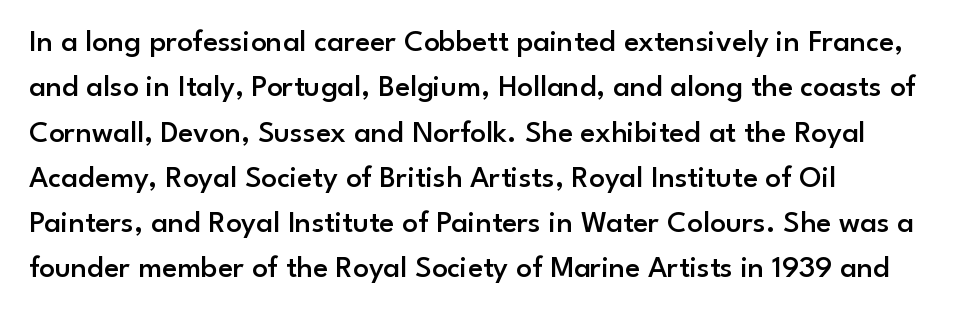
The image shows 31 px semibold sans-serif type, upright; set normal line spacing (1.46x), normal letter spacing, not underlined; low stroke contrast and a small x-height.
